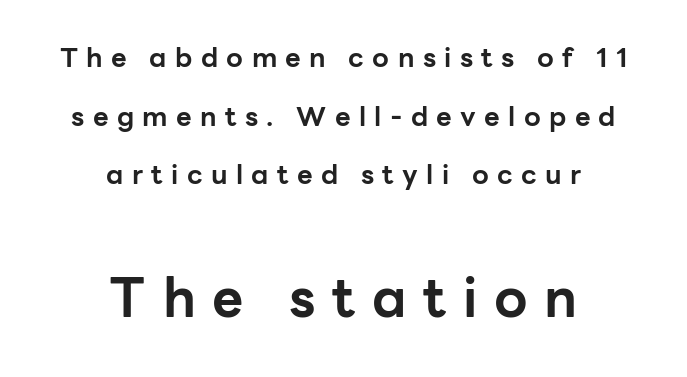
The image shows 54 px bold sans-serif type, upright; set centered, loose line spacing (2.17x), unusually wide letter spacing (+0.31 em), not underlined; the second (bottom) block is 2.0x larger; low stroke contrast and a medium x-height.
